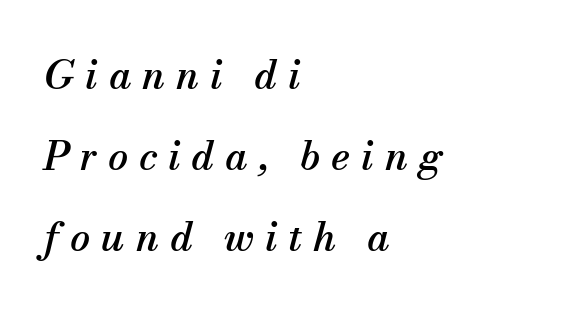
It's the slanting kind of type. This is serif lettering, the kind often seen in printed books. Is this a fixed-width face? No — the glyphs have proportional, varying widths. Leftover space on each line is placed entirely after the last word. Short note: letters widely spaced. The space beneath each line is pristine and unruled.
